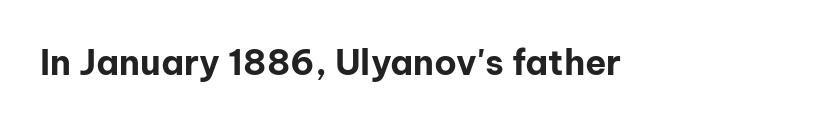
The image shows 35 px bold sans-serif type, upright; set normal letter spacing, not underlined; low stroke contrast and a medium x-height.
